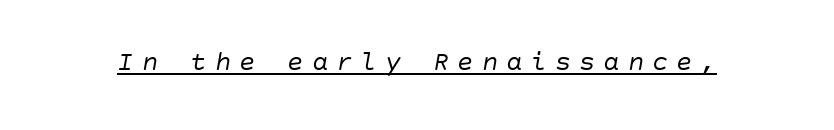
Q: Is the text bold? A: No.
Q: Is the text italic (slanted)? A: Yes, it leans right by about 10 degrees.
Q: Is the text underlined? A: Yes.
Q: Is the spacing between letters normal or unusually wide? A: Unusually wide.
